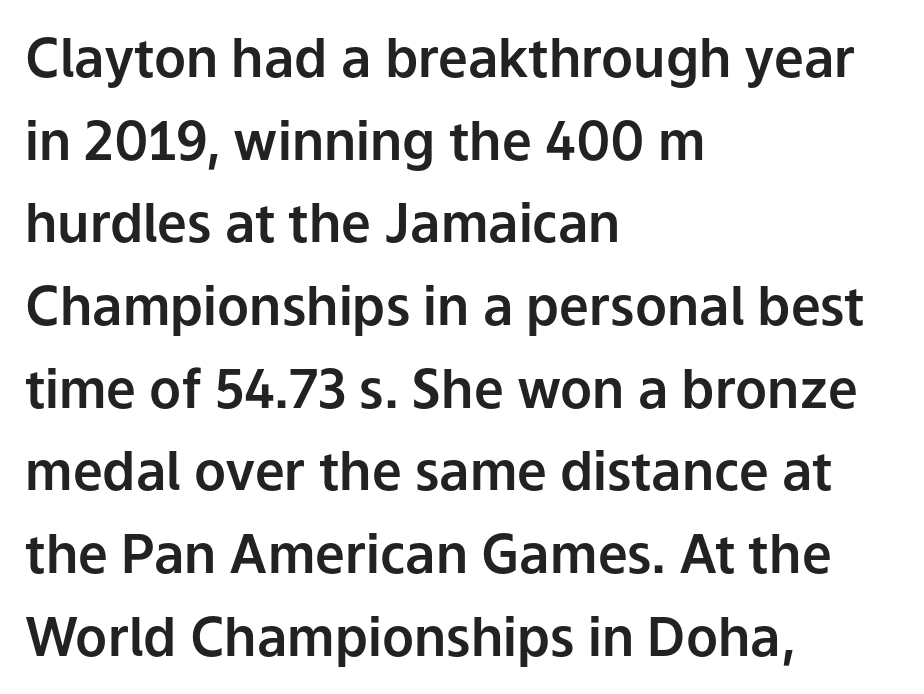
Unmarked baselines from the first word to the last. Leftover space on each line is placed entirely after the last word. No feet cap the strokes, marking this as sans-serif type. Glyph-to-glyph distance matches everyday printed text.
